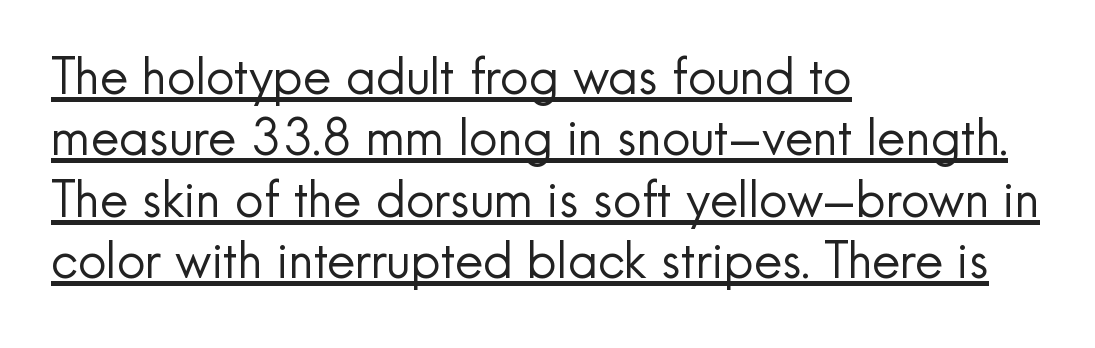
The image shows 50 px regular-weight sans-serif type, upright; set left-aligned, line spacing 1.23x, normal letter spacing, underlined; a small x-height.
